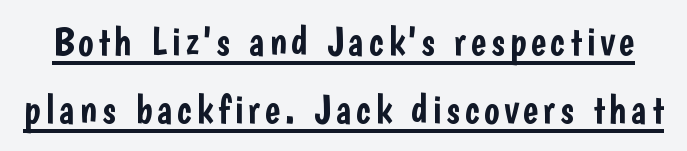
Compared with undecorated copy, this sample adds a rule below the words. Italic: no, the glyphs are upright roman. Each letter keeps its own natural width here, so spacing adapts to shape. The passage shown stacks its lines at a standard gap.
